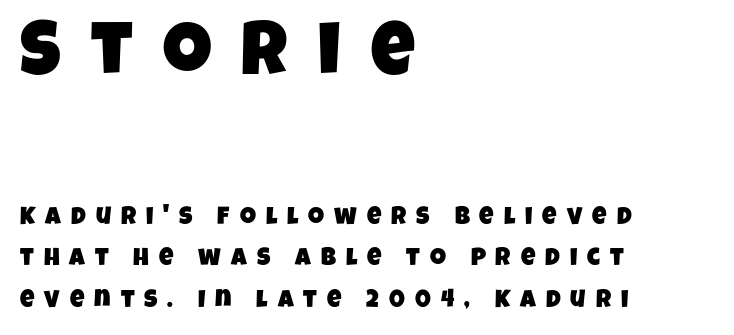
Q: Is the typeface a serif or a sans-serif typeface? A: Sans-serif.
Q: Is the text underlined? A: No.
Q: How is the paragraph aligned? A: Left-aligned.
Q: Is the spacing between letters normal or unusually wide? A: Unusually wide.
Q: Is the spacing between lines tight, normal or loose? A: Normal.
Q: Which block of text is set in a larger size, the first (top) or the second (bottom)? A: The first (top) one.
Q: Width (condensed, normal, or wide)? A: Condensed.
Q: Stroke contrast? A: Low.
Q: x-height? A: Large.
Q: Monospaced? A: No.
